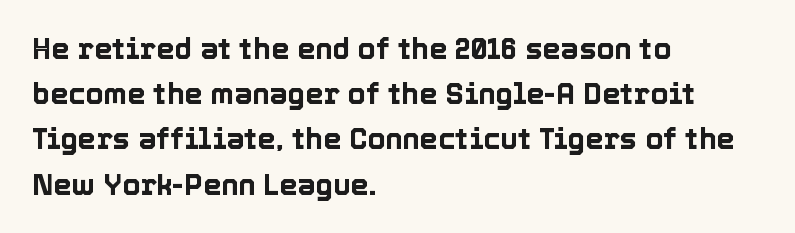
{"italic": "no", "width": "normal", "x_height": "medium", "monospaced": "no", "underline": "no", "align": "left", "line_spacing": "normal", "line_spacing_ratio": 1.56, "letter_spacing": "normal", "letter_spacing_em": 0.0, "glyph_px": 29}
